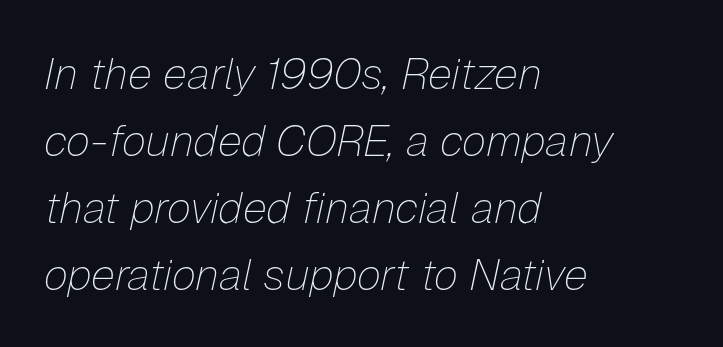
Bold? No — there's no thickening of the strokes. Where is the straight margin? On the left. The gaps between neighbouring characters are ordinary and unremarkable. There's an unmistakable incline to the writing here. The designer left line spacing at the default. Each row of text sits above clean, open space.
